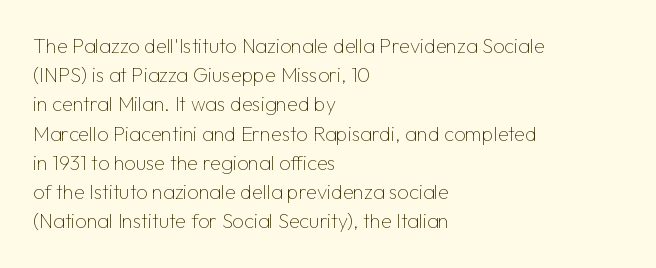
{"italic": "no", "bold": "no", "underline": "no", "align": "left", "line_spacing": "normal", "line_spacing_ratio": 1.46, "letter_spacing": "normal", "letter_spacing_em": 0.0, "glyph_px": 20}
